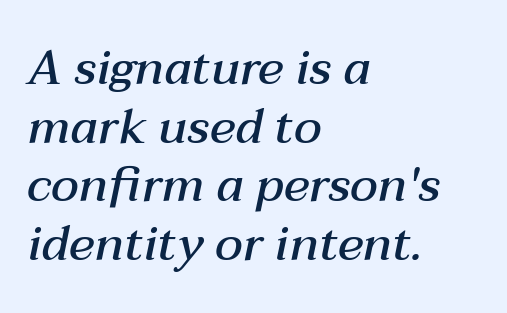
{"italic": "yes", "lean": "right", "slant_degrees": 12, "bold": "semi", "weight": "semibold", "width": "normal", "stroke_contrast": "medium", "x_height": "medium", "monospaced": "no", "underline": "no", "align": "left", "line_spacing_ratio": 1.22, "letter_spacing": "normal", "letter_spacing_em": 0.0, "glyph_px": 48}
